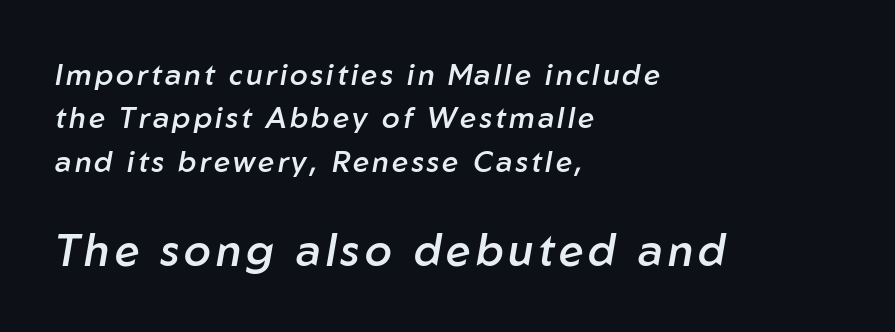
The image shows 44 px semibold type, italic (leaning right); set left-aligned, normal line spacing (1.5x), not underlined; the second (bottom) block is 1.52x larger; low stroke contrast and a medium x-height.
